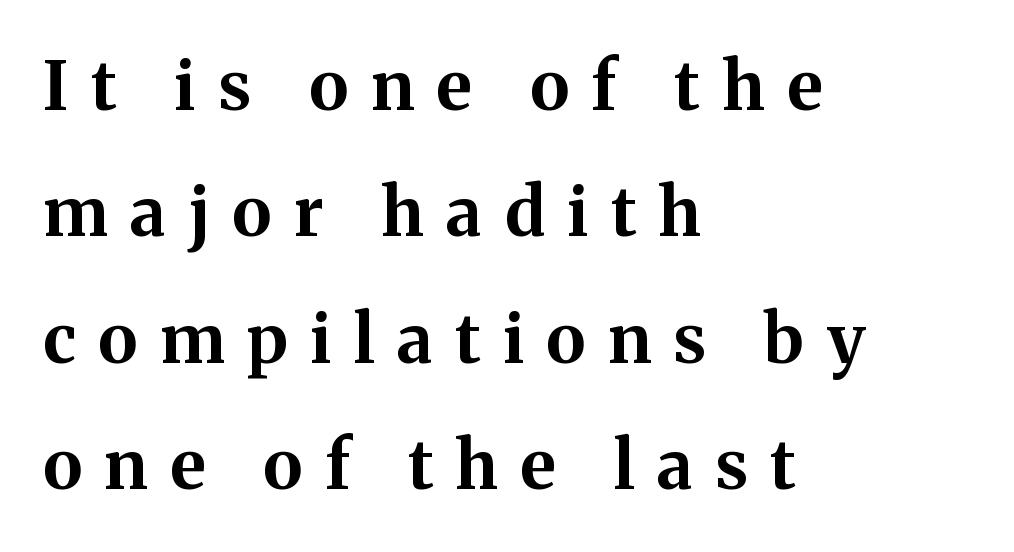
The image shows 68 px bold serif type, upright; set left-aligned, line spacing 1.86x, unusually wide letter spacing (+0.33 em), not underlined; medium stroke contrast and a medium x-height.
